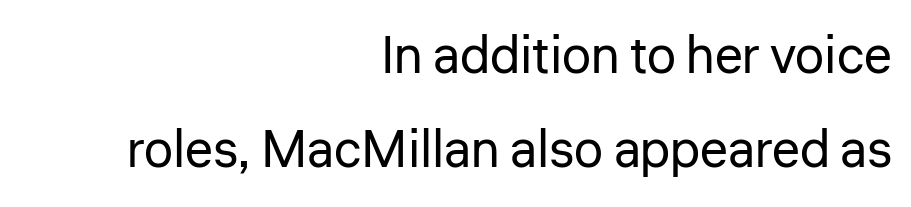
The image shows 52 px regular-weight sans-serif type, upright; set right-aligned, line spacing 1.8x, normal letter spacing, not underlined; low stroke contrast and a medium x-height.
